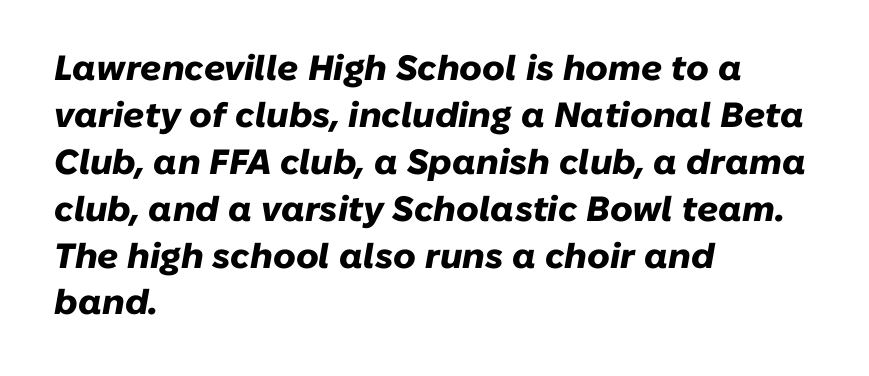
Q: Is the text bold? A: Yes.
Q: Is the text italic (slanted)? A: Yes, it leans right by about 10 degrees.
Q: Is the text underlined? A: No.
Q: How is the paragraph aligned? A: Left-aligned.
Q: Is the spacing between letters normal or unusually wide? A: Normal.
Q: Is the spacing between lines tight, normal or loose? A: Normal.
Q: Width (condensed, normal, or wide)? A: Normal.
Q: Stroke contrast? A: Low.
Q: x-height? A: Medium.
Q: Monospaced? A: No.
